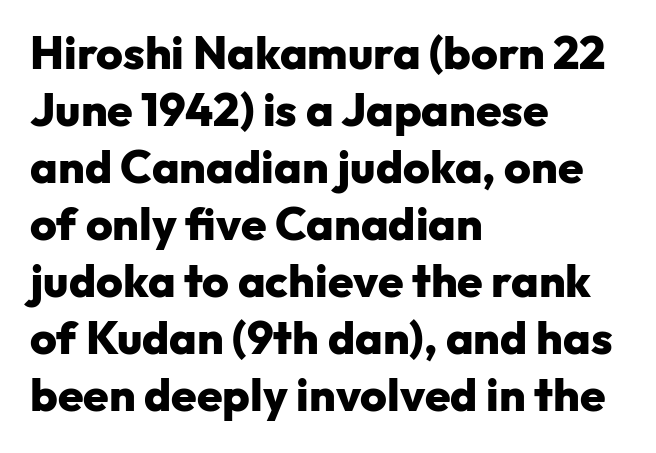
Type without underlining. The designer went with a sans here, leaving each stem footless. The type sits square on the baseline with zero lean. One-word summary of the alignment: left.
